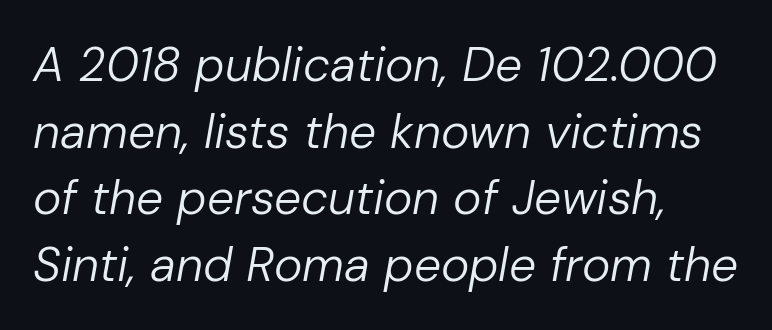
{"italic": "yes", "lean": "right", "slant_degrees": 10, "bold": "no", "weight": "regular", "width": "normal", "stroke_contrast": "low", "x_height": "medium", "monospaced": "no", "underline": "no", "align": "left", "line_spacing": "normal", "line_spacing_ratio": 1.39, "letter_spacing": "normal", "letter_spacing_em": 0.0, "glyph_px": 48}
